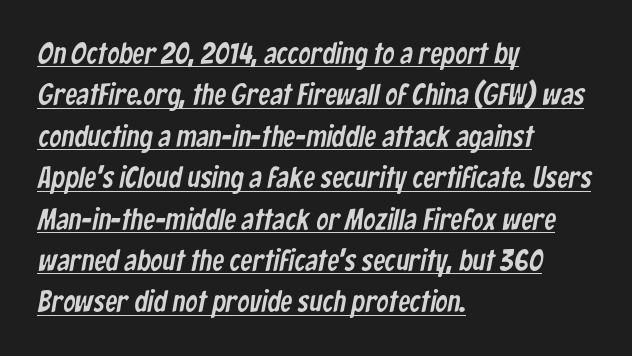
Q: Is the typeface a serif or a sans-serif typeface? A: Sans-serif.
Q: Is the text underlined? A: Yes.
Q: How is the paragraph aligned? A: Left-aligned.
Q: Is the spacing between letters normal or unusually wide? A: Normal.
Q: Is the spacing between lines tight, normal or loose? A: Normal.
Q: Width (condensed, normal, or wide)? A: Condensed.
Q: Stroke contrast? A: Low.
Q: x-height? A: Medium.
Q: Monospaced? A: No.
